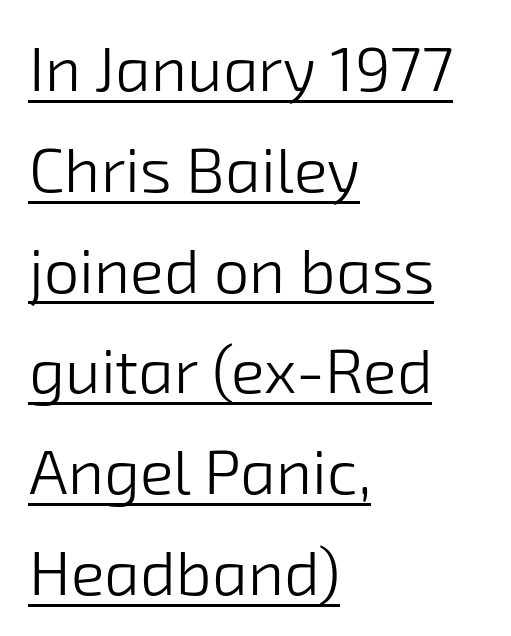
The rag falls on the right side of this text block. Decoration check: the copy is underlined. Grotesque or geometric, the face here clearly has no serifs. Compared with typical body copy, the letter spacing here is the same. Evenly set lines give the paragraph a standard silhouette. The passage shown is not bold in any degree.
